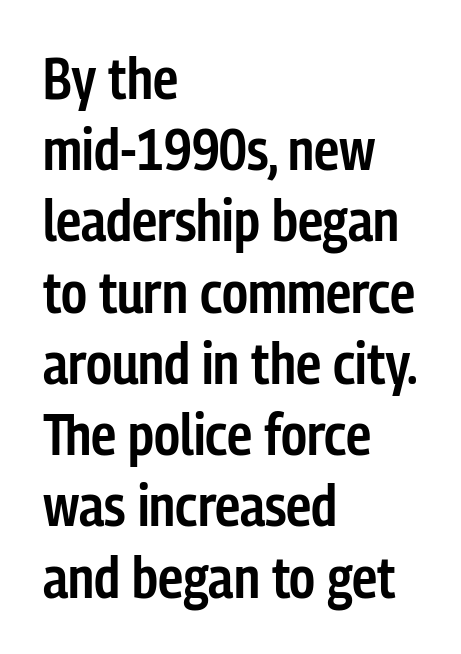
The paragraph has a hard left edge and a soft right edge. No word sits above an underline. Each letter keeps its own natural width here, so spacing adapts to shape. Letterform terminals end flat and unadorned throughout the passage. Stroke thickness is moderately raised; the sample reads as semibold. Here the glyphs are tracked normally, forming tight word shapes.
